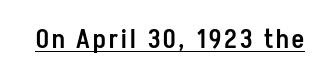
{"italic": "no", "bold": "semi", "underline": "yes", "glyph_px": 26}
